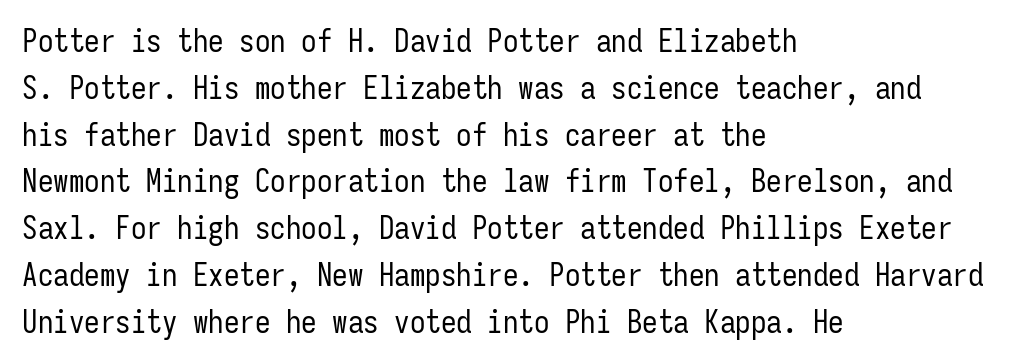
The image shows 31 px regular-weight, condensed sans-serif type, upright, monospaced; set left-aligned, normal line spacing (1.51x), normal letter spacing, not underlined; low stroke contrast and a medium x-height.
